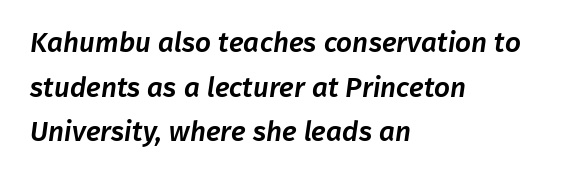
The image shows 28 px sans-serif type; set left-aligned, normal line spacing (1.59x), normal letter spacing, not underlined; low stroke contrast and a medium x-height.
